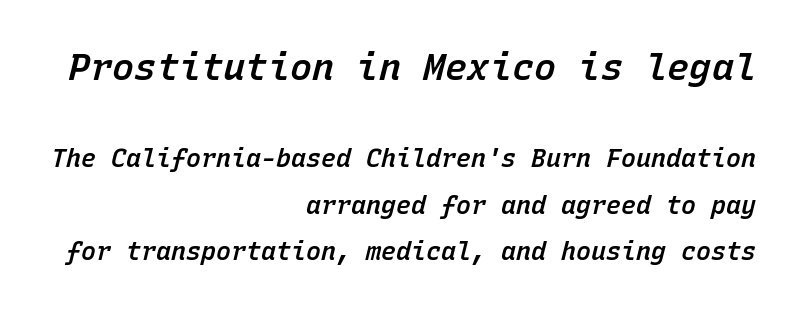
Q: Is the text bold? A: Semi-bold.
Q: Is the text italic (slanted)? A: Yes, it leans right by about 15 degrees.
Q: Is the text underlined? A: No.
Q: How is the paragraph aligned? A: Right-aligned.
Q: Is the spacing between letters normal or unusually wide? A: Normal.
Q: Which block of text is set in a larger size, the first (top) or the second (bottom)? A: The first (top) one.
Q: Width (condensed, normal, or wide)? A: Normal.
Q: Stroke contrast? A: Low.
Q: x-height? A: Medium.
Q: Monospaced? A: Yes.
